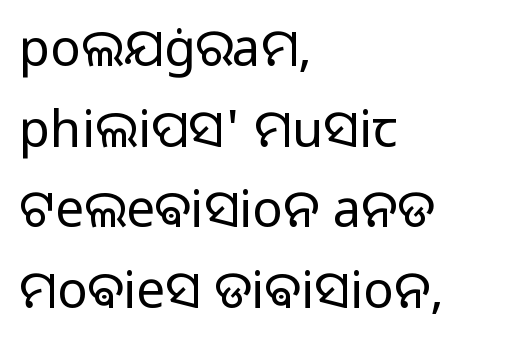
Q: Is the text bold? A: No.
Q: Is the text italic (slanted)? A: No, it is upright.
Q: Is the typeface a serif or a sans-serif typeface? A: Sans-serif.
Q: Is the text underlined? A: No.
Q: How is the paragraph aligned? A: Left-aligned.
Q: Is the spacing between letters normal or unusually wide? A: Normal.
Q: Is the spacing between lines tight, normal or loose? A: Normal.
Q: Width (condensed, normal, or wide)? A: Normal.
Q: Stroke contrast? A: Low.
Q: x-height? A: Medium.
Q: Monospaced? A: No.
